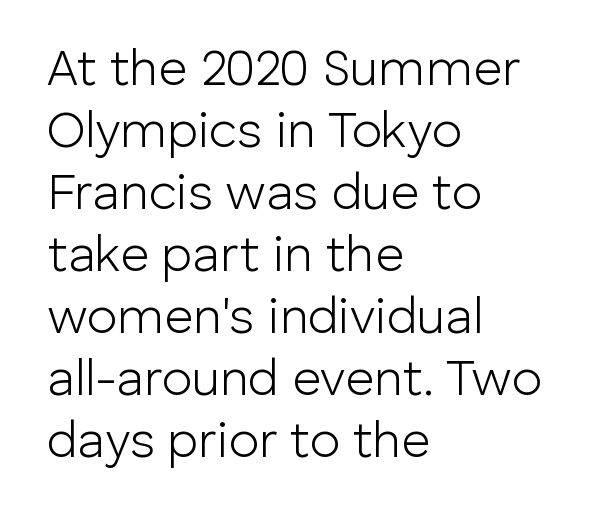
The strokes carry an ordinary text weight at most. Nobody touched the tracking dial on this one. Notice how the passage keeps a crisp vertical edge on the left only. The characters display no serif detailing; their extremities are plain. Check under the words: just untouched page.
